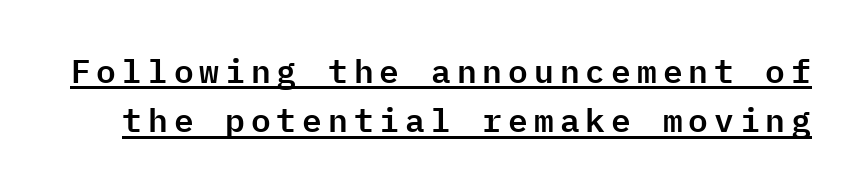
{"serif": "no", "italic": "no", "width": "normal", "stroke_contrast": "low", "x_height": "medium", "monospaced": "yes", "underline": "yes", "line_spacing": "normal", "line_spacing_ratio": 1.5, "glyph_px": 33}
